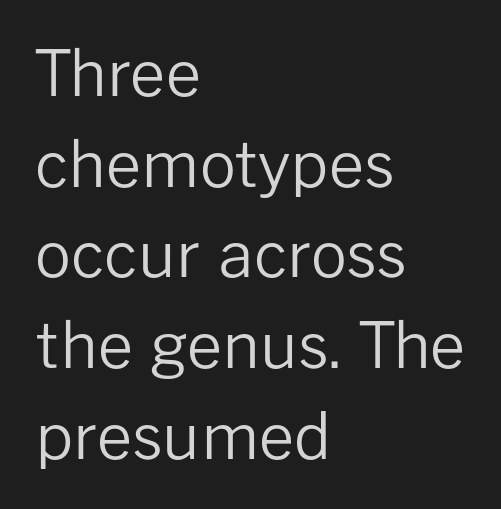
{"serif": "no", "italic": "no", "bold": "no", "weight": "regular", "width": "normal", "stroke_contrast": "low", "x_height": "medium", "monospaced": "no", "underline": "no", "align": "left", "line_spacing": "normal", "line_spacing_ratio": 1.44, "letter_spacing": "normal", "letter_spacing_em": 0.0, "glyph_px": 63}
